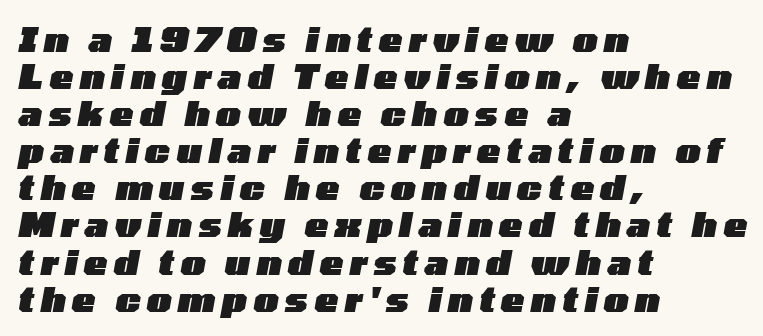
{"italic": "yes", "lean": "right", "slant_degrees": 10, "bold": "yes", "weight": "heavy", "width": "wide", "stroke_contrast": "low", "x_height": "medium", "monospaced": "no", "underline": "no", "align": "left", "line_spacing": "tight", "line_spacing_ratio": 1.06, "glyph_px": 35}
